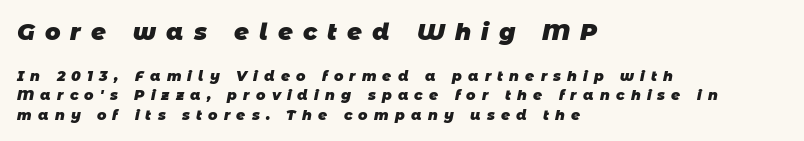
{"bold": "yes", "underline": "no", "align": "left", "line_spacing": "normal", "line_spacing_ratio": 1.38, "letter_spacing": "wide", "letter_spacing_em": 0.44, "larger_block": "first", "size_ratio": 1.64, "glyph_px": 23}
